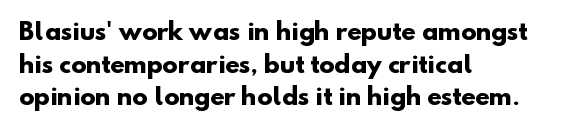
Thick stems and heavy bowls — unmistakably bold. The space directly below the letters is spotless. Is the block centered? No — it sits flush against the left margin. Students, observe: this is what conventionally led text looks like. Nobody touched the tracking dial on this one.
